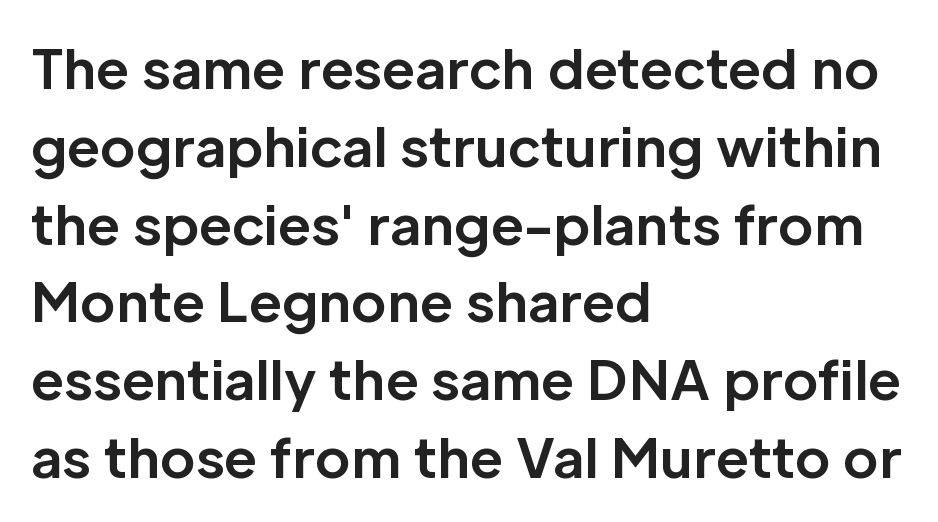
{"serif": "no", "italic": "no", "bold": "yes", "weight": "bold", "width": "normal", "stroke_contrast": "low", "x_height": "medium", "monospaced": "no", "underline": "no", "align": "left", "line_spacing": "normal", "line_spacing_ratio": 1.44, "letter_spacing": "normal", "letter_spacing_em": 0.0, "glyph_px": 54}
